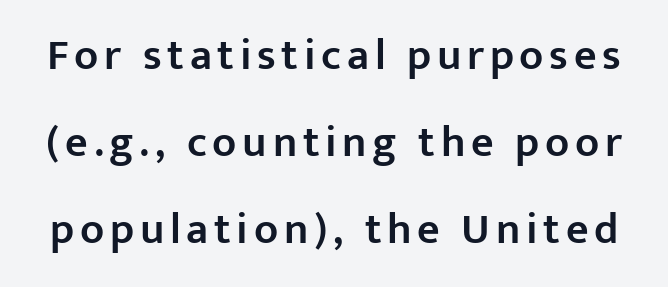
{"serif": "no", "italic": "no", "bold": "semi", "weight": "semibold", "width": "normal", "stroke_contrast": "low", "x_height": "medium", "monospaced": "no", "underline": "no", "line_spacing": "loose", "line_spacing_ratio": 1.98, "glyph_px": 44}
